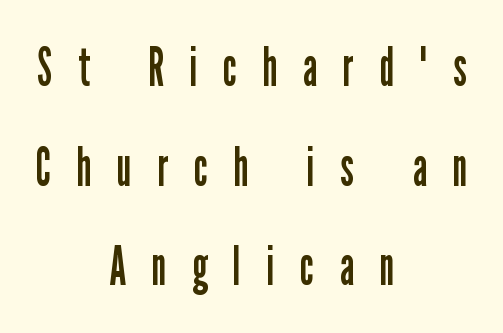
The image shows 53 px regular-weight, condensed sans-serif type, upright; set centered, line spacing 1.88x, unusually wide letter spacing (+0.49 em), not underlined; low stroke contrast and a medium x-height.
